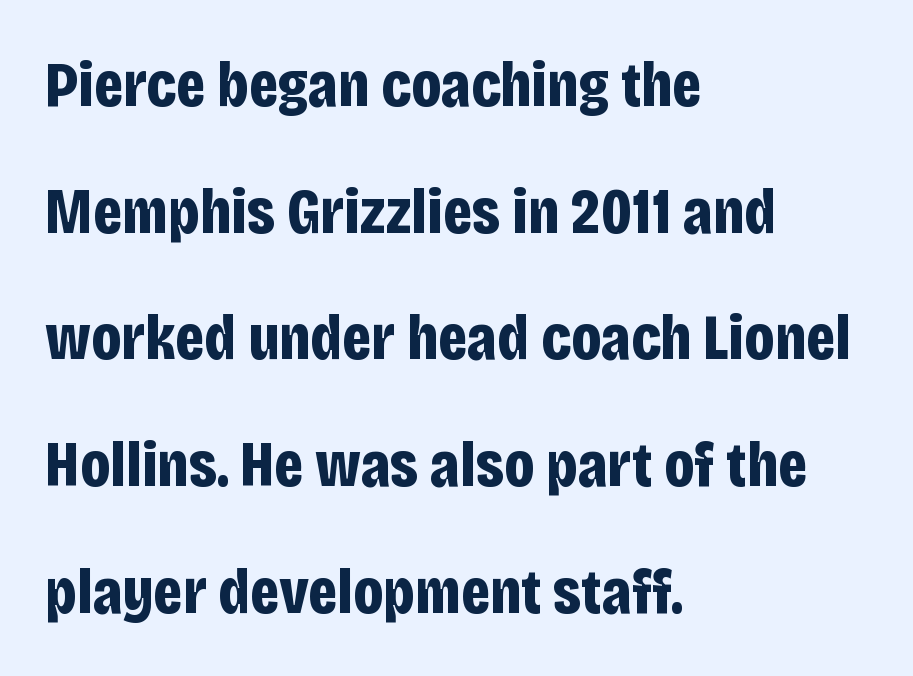
{"serif": "no", "italic": "no", "bold": "yes", "weight": "bold", "width": "condensed", "stroke_contrast": "low", "x_height": "large", "monospaced": "no", "underline": "no", "align": "left", "line_spacing": "loose", "line_spacing_ratio": 1.95, "letter_spacing": "normal", "letter_spacing_em": 0.0, "glyph_px": 65}
